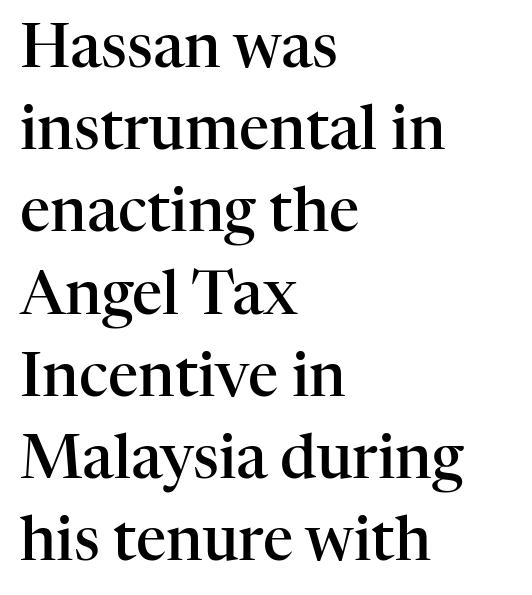
Q: Is the text bold? A: Semi-bold.
Q: Is the text italic (slanted)? A: No, it is upright.
Q: Is the typeface a serif or a sans-serif typeface? A: Serif.
Q: Is the text underlined? A: No.
Q: How is the paragraph aligned? A: Left-aligned.
Q: Is the spacing between letters normal or unusually wide? A: Normal.
Q: Is the spacing between lines tight, normal or loose? A: Normal.
Q: Width (condensed, normal, or wide)? A: Normal.
Q: Stroke contrast? A: High.
Q: x-height? A: Medium.
Q: Monospaced? A: No.
